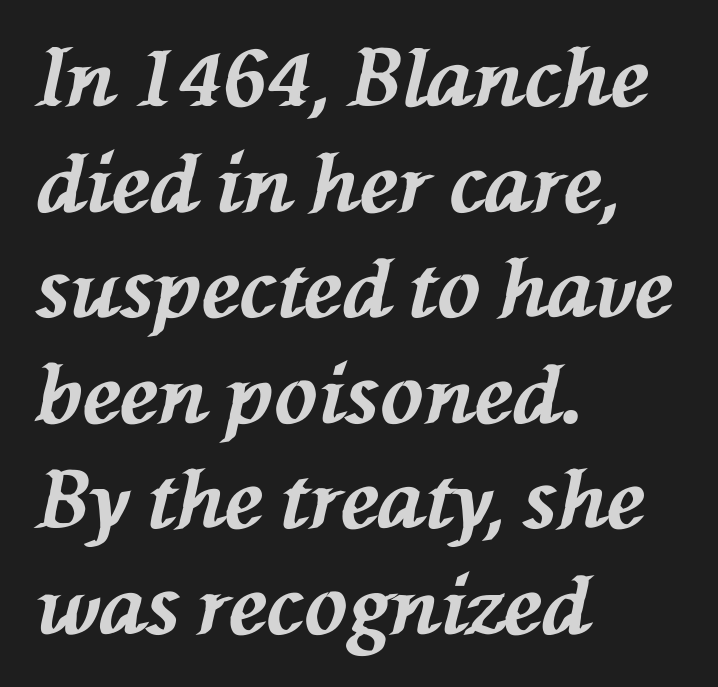
{"italic": "yes", "lean": "left", "slant_degrees": 76, "bold": "yes", "weight": "bold", "width": "normal", "stroke_contrast": "medium", "x_height": "medium", "monospaced": "no", "underline": "no", "align": "left", "line_spacing": "normal", "line_spacing_ratio": 1.32, "letter_spacing": "normal", "letter_spacing_em": 0.0, "glyph_px": 80}
